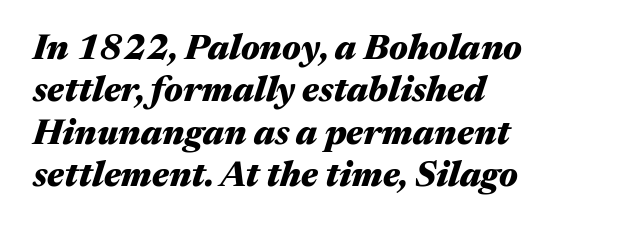
Words appear dense and cohesive because spacing is normal. Notice how thick the strokes are: this is what a full bold looks like. Where is the straight margin? On the left. Each row of text sits above clean, open space. The passage shown leans; its letterforms are oblique. Character widths vary here, with narrow letters taking less room than wide ones.
